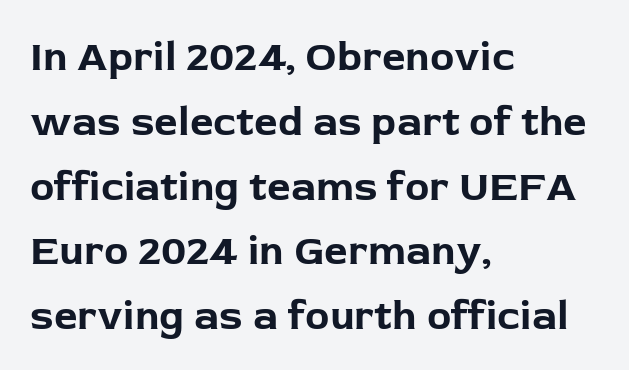
Q: Is the text bold? A: Yes.
Q: Is the text italic (slanted)? A: No, it is upright.
Q: Is the typeface a serif or a sans-serif typeface? A: Sans-serif.
Q: Is the text underlined? A: No.
Q: How is the paragraph aligned? A: Left-aligned.
Q: Is the spacing between letters normal or unusually wide? A: Normal.
Q: Is the spacing between lines tight, normal or loose? A: Normal.
Q: Width (condensed, normal, or wide)? A: Normal.
Q: Stroke contrast? A: Low.
Q: x-height? A: Medium.
Q: Monospaced? A: No.
